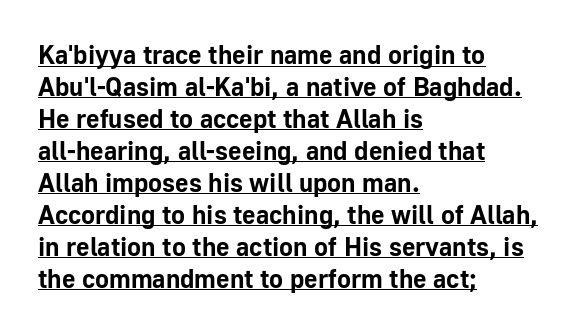
{"italic": "no", "bold": "yes", "underline": "yes", "align": "left", "line_spacing_ratio": 1.23, "letter_spacing": "normal", "letter_spacing_em": 0.0, "glyph_px": 26}
